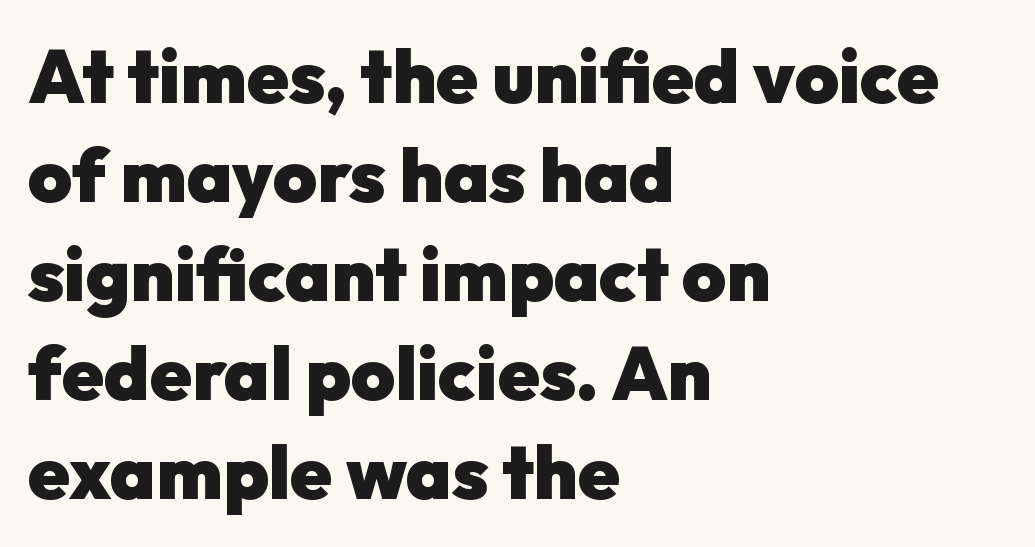
Q: Is the text bold? A: Yes.
Q: Is the text italic (slanted)? A: No, it is upright.
Q: Is the typeface a serif or a sans-serif typeface? A: Sans-serif.
Q: Is the text underlined? A: No.
Q: How is the paragraph aligned? A: Left-aligned.
Q: Is the spacing between letters normal or unusually wide? A: Normal.
Q: Is the spacing between lines tight, normal or loose? A: Normal.
Q: Width (condensed, normal, or wide)? A: Normal.
Q: Stroke contrast? A: Low.
Q: x-height? A: Medium.
Q: Monospaced? A: No.
